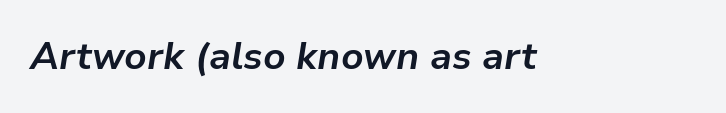
Q: Is the text bold? A: Yes.
Q: Is the text italic (slanted)? A: Yes, it leans right by about 9 degrees.
Q: Is the text underlined? A: No.
Q: Is the spacing between letters normal or unusually wide? A: Normal.
Q: Width (condensed, normal, or wide)? A: Normal.
Q: Stroke contrast? A: Low.
Q: x-height? A: Medium.
Q: Monospaced? A: No.
